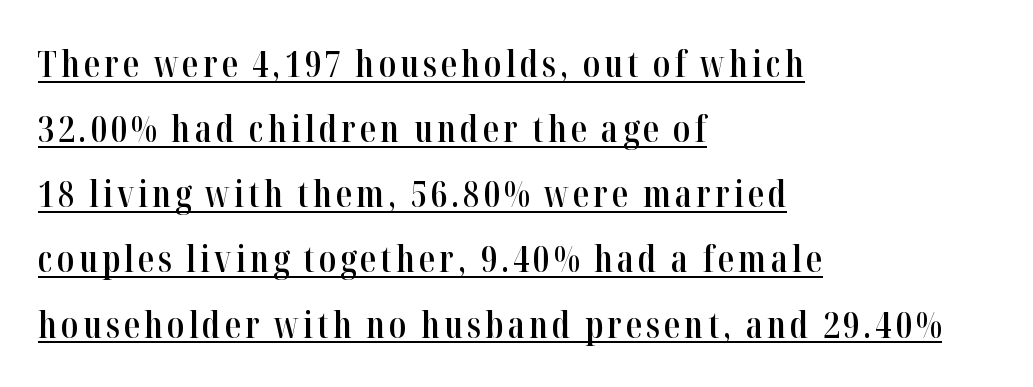
Q: Is the text bold? A: Semi-bold.
Q: Is the text italic (slanted)? A: No, it is upright.
Q: Is the typeface a serif or a sans-serif typeface? A: Serif.
Q: Is the text underlined? A: Yes.
Q: How is the paragraph aligned? A: Left-aligned.
Q: Width (condensed, normal, or wide)? A: Condensed.
Q: Stroke contrast? A: High.
Q: x-height? A: Medium.
Q: Monospaced? A: No.
